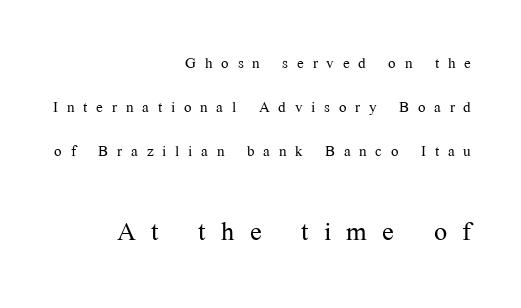
The image shows 35 px light serif type, upright; set right-aligned, loose line spacing (2.19x), unusually wide letter spacing (+0.44 em), not underlined; the second (bottom) block is 1.75x larger; medium stroke contrast and a medium x-height.
